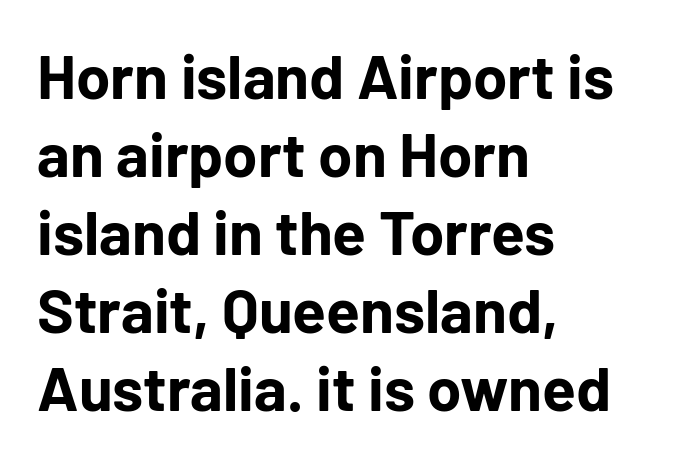
Q: Is the text bold? A: Yes.
Q: Is the text italic (slanted)? A: No, it is upright.
Q: Is the typeface a serif or a sans-serif typeface? A: Sans-serif.
Q: Is the text underlined? A: No.
Q: How is the paragraph aligned? A: Left-aligned.
Q: Is the spacing between letters normal or unusually wide? A: Normal.
Q: Is the spacing between lines tight, normal or loose? A: Normal.
Q: Width (condensed, normal, or wide)? A: Normal.
Q: Stroke contrast? A: Low.
Q: x-height? A: Medium.
Q: Monospaced? A: No.
